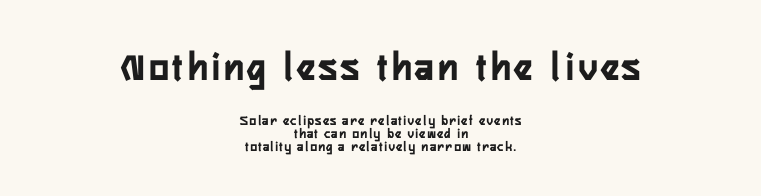
The earlier block is typeset at a bigger size than the later block. Its strokes are broad and dark, the hallmark of bold type. Plain, unruled lines of type. The letters stand upright; this is a roman face. The vertical gap from one line to the next is small.
